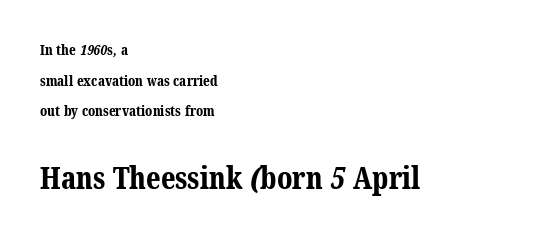
{"serif": "yes", "bold": "yes", "weight": "bold", "width": "normal", "stroke_contrast": "medium", "x_height": "medium", "monospaced": "no", "underline": "no", "align": "left", "line_spacing": "loose", "line_spacing_ratio": 2.19, "letter_spacing": "normal", "letter_spacing_em": 0.0, "larger_block": "second", "size_ratio": 2.14, "glyph_px": 30}
